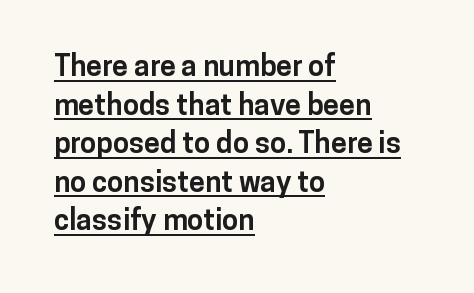
Observe the ordinary spacing: letters are neighbours, not strangers. The vertical gap from one line to the next is medium. In terms of posture, this sample is upright. The passage shown is typeset with a sans-serif family. A typographer would call this underscored text. Leftover space on each line is placed entirely after the last word.
